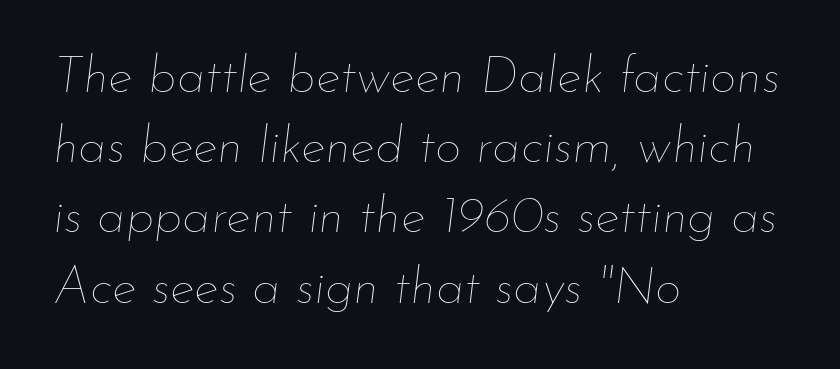
The image shows 52 px thin type, italic (leaning right); set left-aligned, normal line spacing (1.35x), normal letter spacing, not underlined; low stroke contrast and a small x-height.
